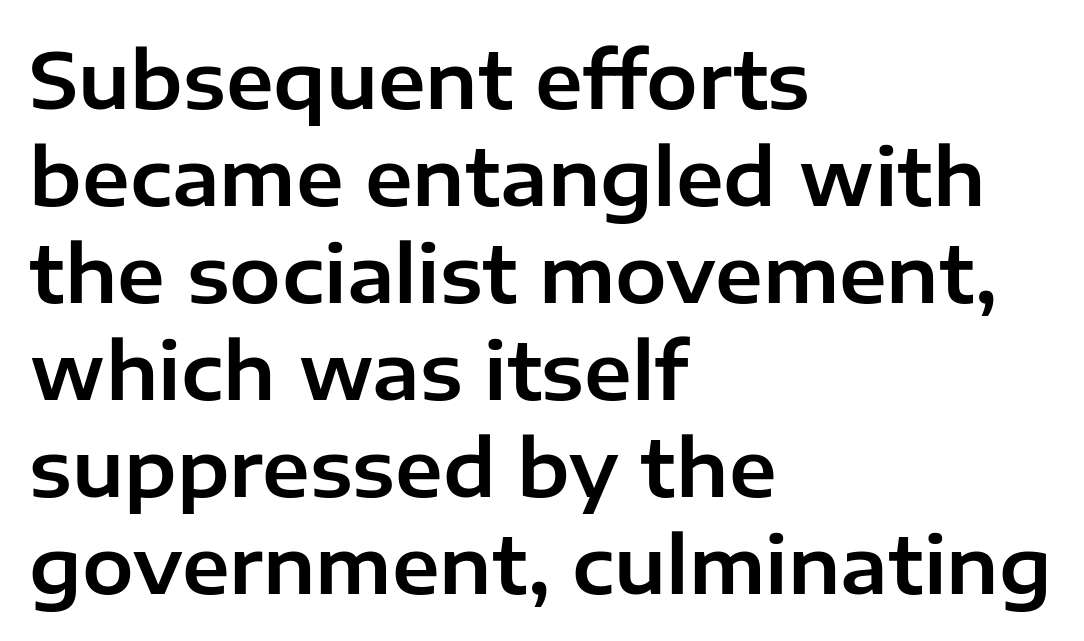
{"serif": "no", "italic": "no", "width": "normal", "stroke_contrast": "low", "x_height": "medium", "monospaced": "no", "underline": "no", "align": "left", "line_spacing": "normal", "line_spacing_ratio": 1.26, "letter_spacing": "normal", "letter_spacing_em": 0.0, "glyph_px": 77}
